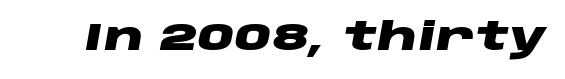
The image shows 38 px heavy, wide type, italic (leaning right); set normal letter spacing, not underlined; low stroke contrast and a large x-height.
